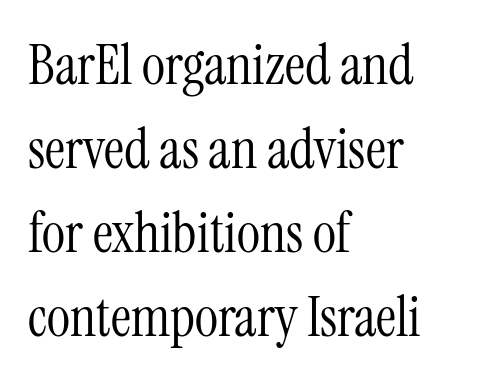
The lines are quadded left. Font category for this specimen: serif. Anything drawn beneath the words? Only blank space. Stroke mass is kept to a normal reading level or below. Do the letters lean? They stand straight.
